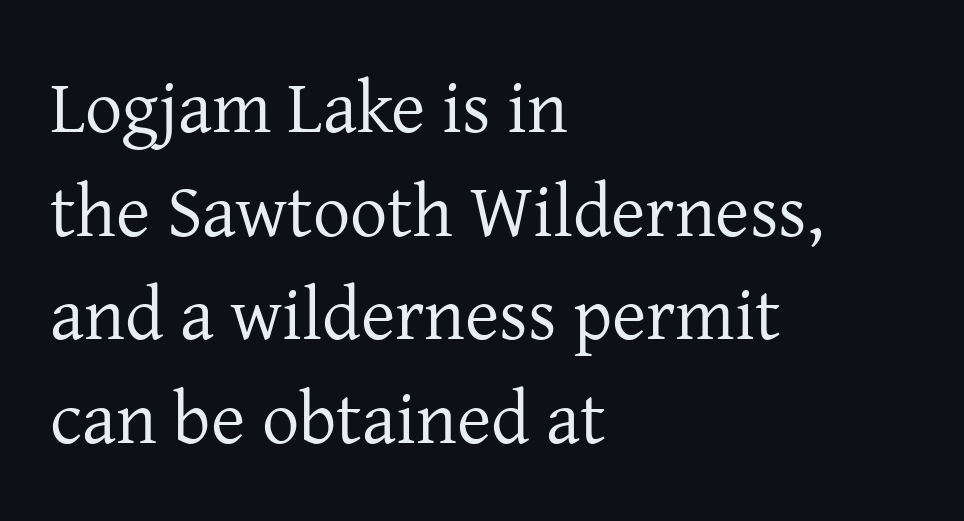
The image shows 74 px regular-weight serif type, upright; set left-aligned, normal line spacing (1.4x), normal letter spacing, not underlined; low stroke contrast and a medium x-height.
